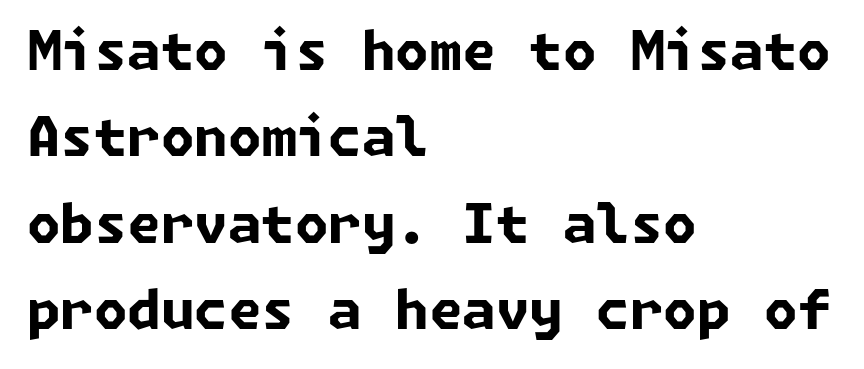
The image shows 54 px bold sans-serif type; set left-aligned, normal line spacing (1.6x), normal letter spacing, not underlined; low stroke contrast and a medium x-height.
